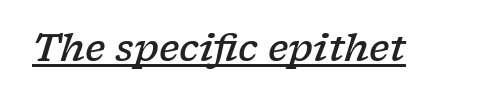
Q: Is the text bold? A: Semi-bold.
Q: Is the text italic (slanted)? A: Yes, it leans right by about 17 degrees.
Q: Is the typeface a serif or a sans-serif typeface? A: Serif.
Q: Is the text underlined? A: Yes.
Q: Is the spacing between letters normal or unusually wide? A: Normal.
Q: Width (condensed, normal, or wide)? A: Wide.
Q: Stroke contrast? A: Low.
Q: x-height? A: Medium.
Q: Monospaced? A: No.
